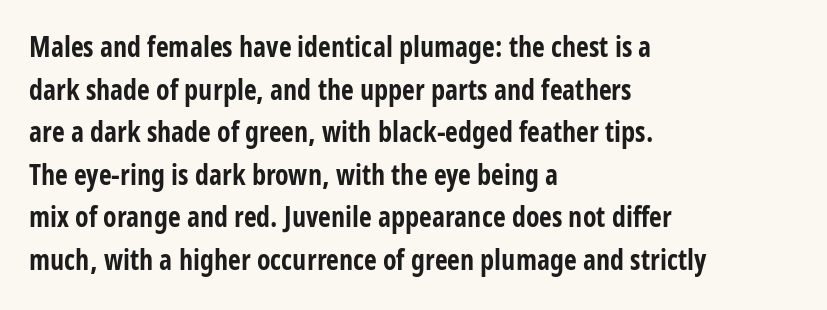
Q: Is the text bold? A: Yes.
Q: Is the text italic (slanted)? A: No, it is upright.
Q: Is the typeface a serif or a sans-serif typeface? A: Sans-serif.
Q: Is the text underlined? A: No.
Q: How is the paragraph aligned? A: Left-aligned.
Q: Is the spacing between letters normal or unusually wide? A: Normal.
Q: Is the spacing between lines tight, normal or loose? A: Normal.
Q: Width (condensed, normal, or wide)? A: Condensed.
Q: Stroke contrast? A: Low.
Q: x-height? A: Large.
Q: Monospaced? A: No.
